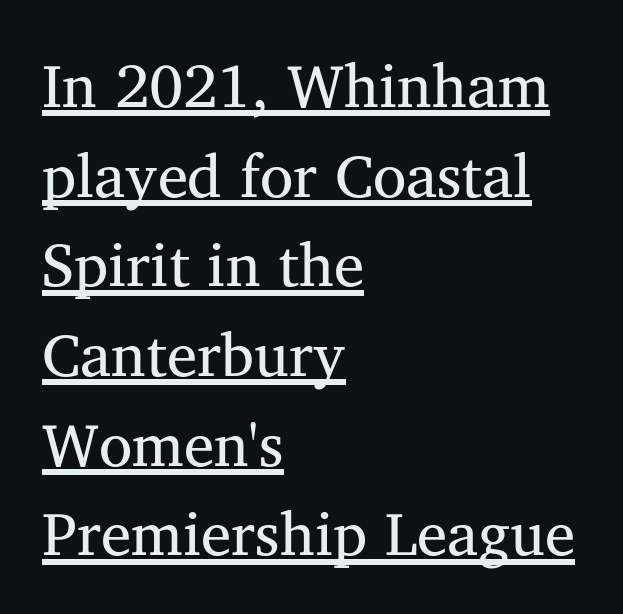
{"serif": "yes", "italic": "no", "bold": "no", "weight": "regular", "width": "normal", "stroke_contrast": "medium", "x_height": "medium", "monospaced": "no", "underline": "yes", "align": "left", "line_spacing": "normal", "line_spacing_ratio": 1.47, "letter_spacing": "normal", "letter_spacing_em": 0.0, "glyph_px": 61}
